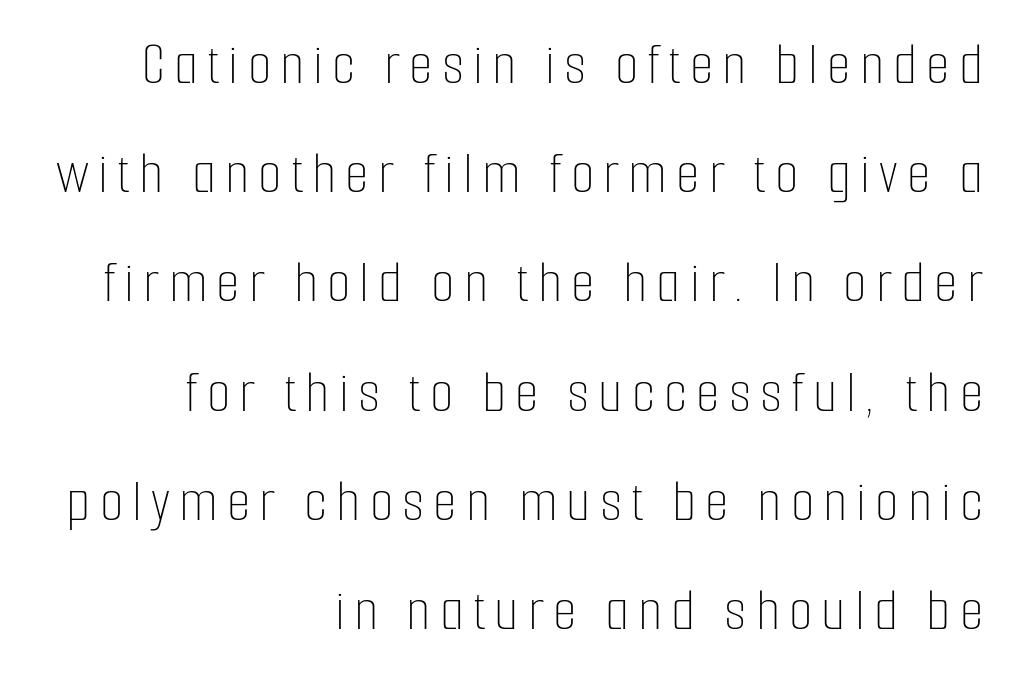
Note the varied advance widths — an 'i' is clearly narrower than an 'm'. A flush-right, rag-left setting is used for this passage. Weight: in the light-to-regular range. Unlike italic type, these characters show no tilt at all.
